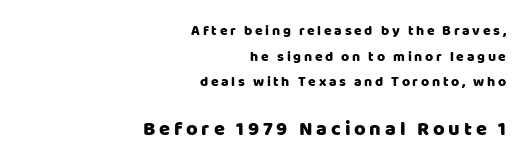
Horizontal alignment here is rightward, an uncommon choice for prose. Glance below the letters and you will spot only blank space. Posture: vertical. Scale increases going downward across the two blocks.
